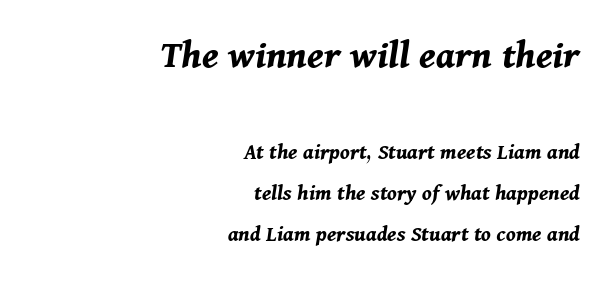
Q: Is the text bold? A: Yes.
Q: Is the text italic (slanted)? A: Yes, it leans right by about 11 degrees.
Q: Is the text underlined? A: No.
Q: How is the paragraph aligned? A: Right-aligned.
Q: Is the spacing between letters normal or unusually wide? A: Normal.
Q: Which block of text is set in a larger size, the first (top) or the second (bottom)? A: The first (top) one.
Q: Width (condensed, normal, or wide)? A: Normal.
Q: Stroke contrast? A: Medium.
Q: x-height? A: Medium.
Q: Monospaced? A: No.
